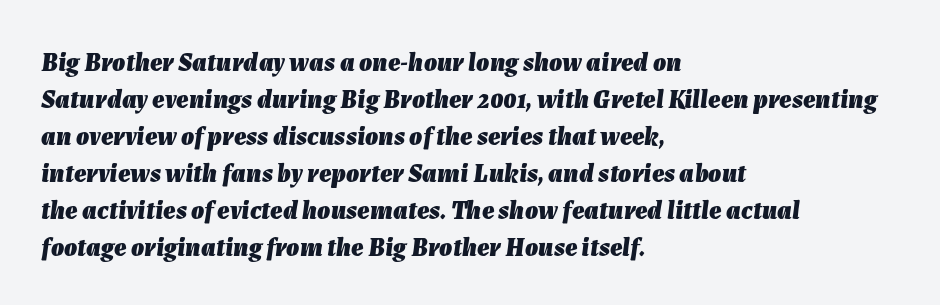
The image shows 26 px bold type, italic (leaning right); set left-aligned, normal line spacing (1.42x), normal letter spacing, not underlined.
